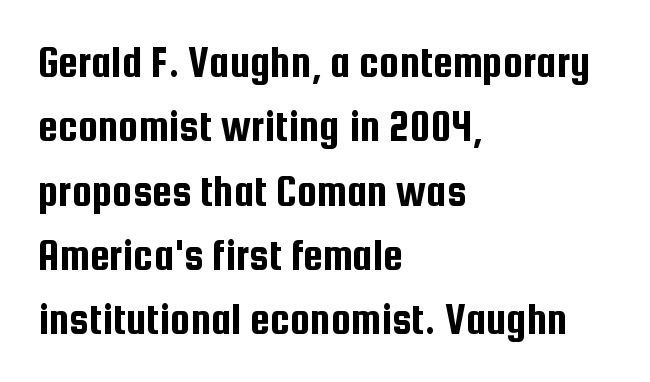
Q: Is the text italic (slanted)? A: No, it is upright.
Q: Is the typeface a serif or a sans-serif typeface? A: Sans-serif.
Q: Is the text underlined? A: No.
Q: How is the paragraph aligned? A: Left-aligned.
Q: Is the spacing between letters normal or unusually wide? A: Normal.
Q: Is the spacing between lines tight, normal or loose? A: Normal.
Q: Width (condensed, normal, or wide)? A: Condensed.
Q: Stroke contrast? A: Low.
Q: x-height? A: Medium.
Q: Monospaced? A: No.
